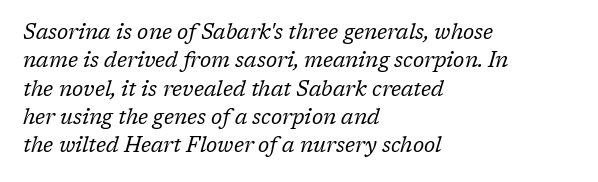
The image shows 21 px text type, italic (leaning right); set left-aligned, normal line spacing (1.35x), normal letter spacing, not underlined.
